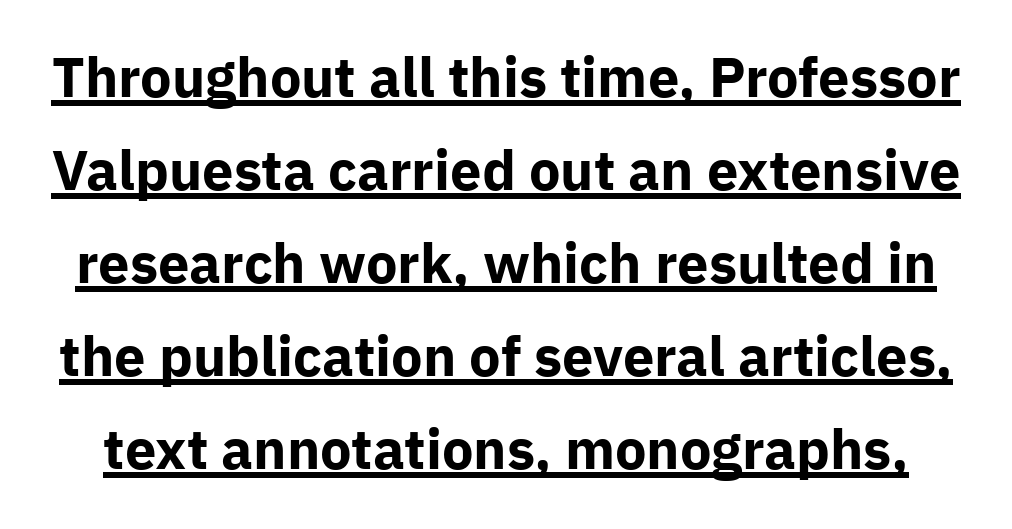
The image shows 56 px bold sans-serif type, upright; set normal line spacing (1.66x), normal letter spacing, underlined; low stroke contrast and a medium x-height.
